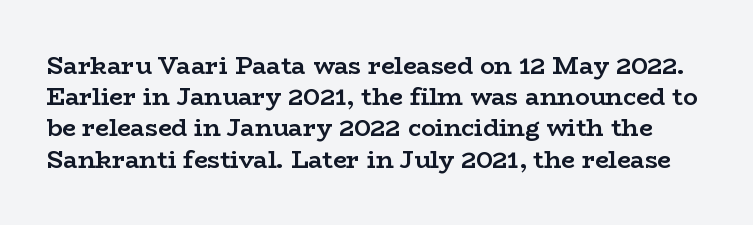
{"italic": "no", "bold": "yes", "underline": "no", "line_spacing": "normal", "line_spacing_ratio": 1.3, "letter_spacing": "normal", "letter_spacing_em": 0.0, "glyph_px": 24}
